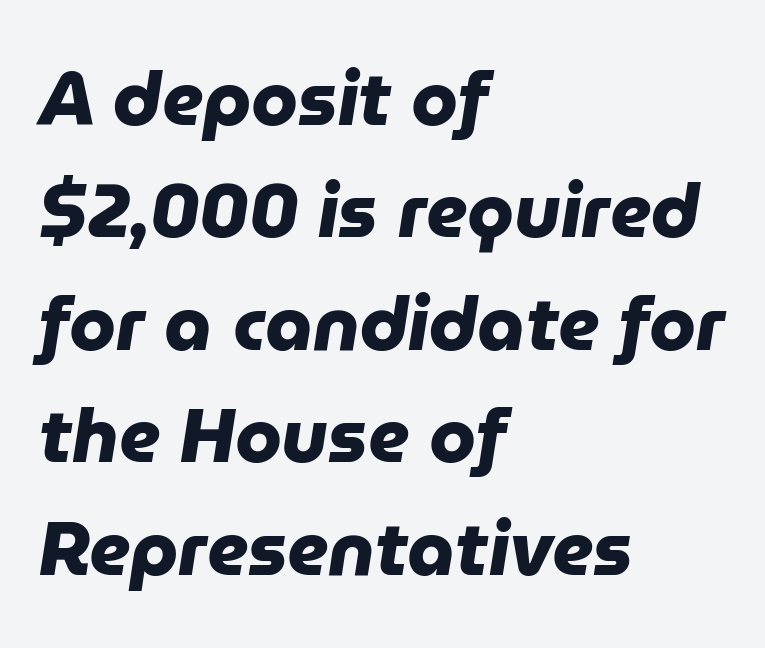
The image shows 75 px heavy sans-serif type; set left-aligned, normal line spacing (1.5x), normal letter spacing, not underlined; low stroke contrast and a medium x-height.
